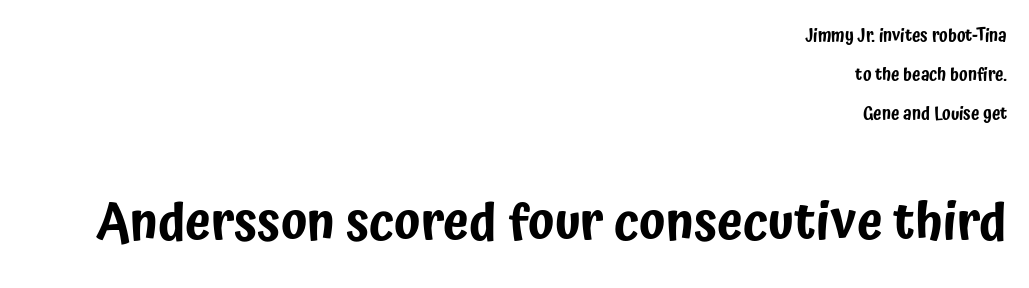
The ragged edge is on the left, which tells us the setting is flush right. In terms of posture, this sample is upright. The letterforms sit shoulder to shoulder at normal distance. Look at the bottom of the vertical strokes: they stop flat, with no serifs. Proportional: the letters do not fall into vertical columns. Check the space under the baseline: it is left empty.
